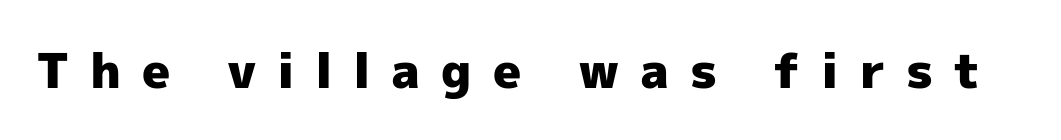
Q: Is the text bold? A: Yes.
Q: Is the text italic (slanted)? A: No, it is upright.
Q: Is the typeface a serif or a sans-serif typeface? A: Sans-serif.
Q: Is the text underlined? A: No.
Q: Is the spacing between letters normal or unusually wide? A: Unusually wide.
Q: Width (condensed, normal, or wide)? A: Normal.
Q: x-height? A: Medium.
Q: Monospaced? A: No.
